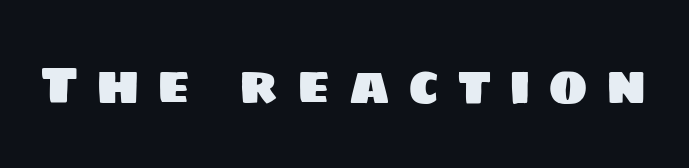
Q: Is the typeface a serif or a sans-serif typeface? A: Sans-serif.
Q: Is the text underlined? A: No.
Q: Is the spacing between letters normal or unusually wide? A: Unusually wide.
Q: Width (condensed, normal, or wide)? A: Normal.
Q: Stroke contrast? A: Low.
Q: x-height? A: Large.
Q: Monospaced? A: No.
